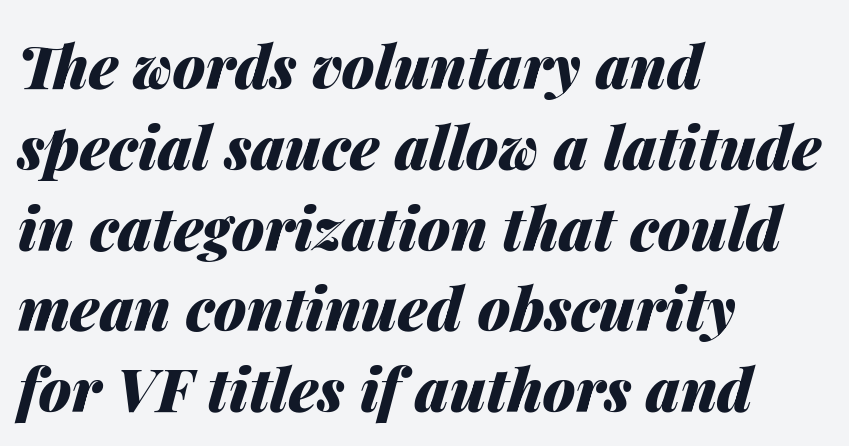
Q: Is the text bold? A: Yes.
Q: Is the text italic (slanted)? A: Yes, it leans right by about 14 degrees.
Q: Is the text underlined? A: No.
Q: How is the paragraph aligned? A: Left-aligned.
Q: Is the spacing between letters normal or unusually wide? A: Normal.
Q: Is the spacing between lines tight, normal or loose? A: Normal.
Q: Width (condensed, normal, or wide)? A: Normal.
Q: Stroke contrast? A: Medium.
Q: x-height? A: Medium.
Q: Monospaced? A: No.
